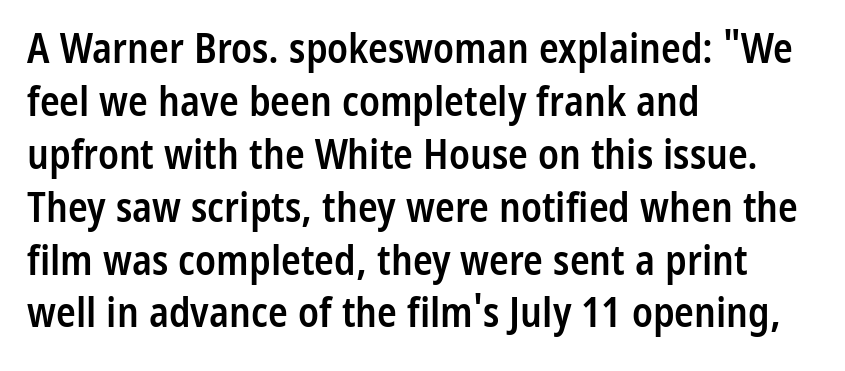
The image shows 41 px semibold, condensed sans-serif type, upright; set left-aligned, normal line spacing (1.29x), normal letter spacing, not underlined; low stroke contrast and a medium x-height.
